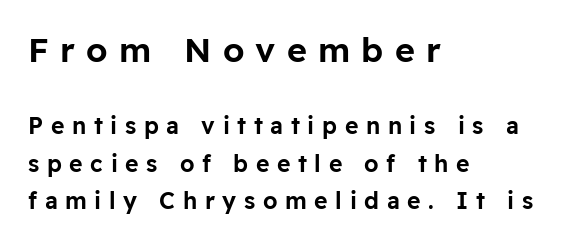
Think of a printed novel: that variable character pitch is what you see here. The type is letterspaced generously, with wide tracking. Here the first block reads like a headline and the second like body copy. The typeface chosen for these lines omits serifs.
